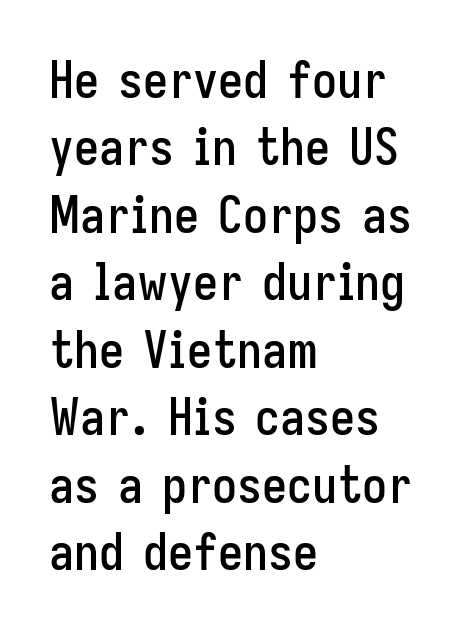
Notice how the passage keeps a crisp vertical edge on the left only. Unmarked baselines from the first word to the last. Reading down the column, the eye jumps a familiar distance to each next line. Look at the tracking — it's just the regular setting, nothing added. If you drew a line through each stem, it would be perfectly vertical.
